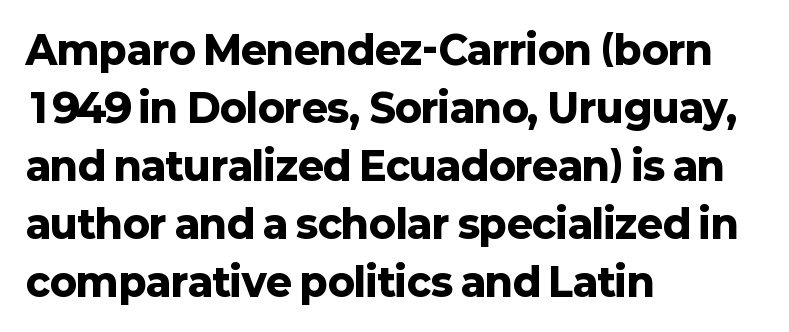
{"serif": "no", "italic": "no", "bold": "yes", "weight": "heavy", "width": "normal", "stroke_contrast": "low", "x_height": "medium", "monospaced": "no", "underline": "no", "align": "left", "line_spacing": "normal", "line_spacing_ratio": 1.49, "letter_spacing": "normal", "letter_spacing_em": 0.0, "glyph_px": 39}
